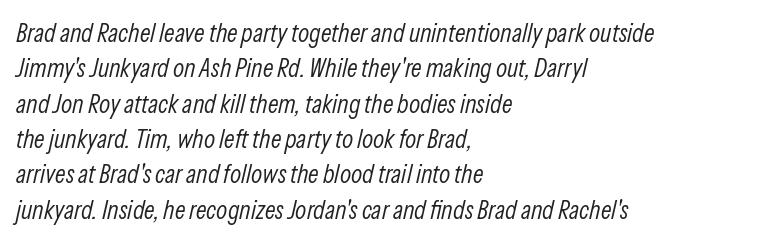
{"italic": "yes", "lean": "right", "slant_degrees": 13, "bold": "no", "underline": "no", "align": "left", "line_spacing": "normal", "line_spacing_ratio": 1.36, "letter_spacing": "normal", "letter_spacing_em": 0.0, "glyph_px": 26}
